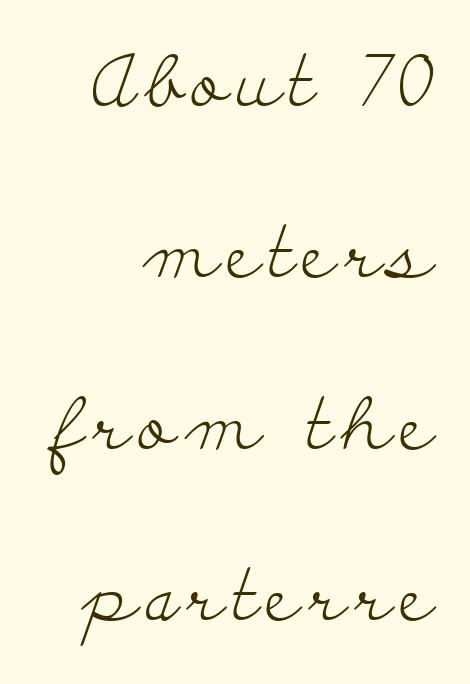
Regarding leading, the lines here are spaced well apart. Anything drawn beneath the words? Only blank space. Typographically, this falls in the serif category.
